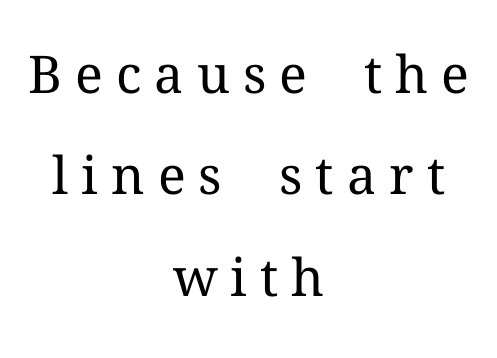
Q: Is the text bold? A: No.
Q: Is the text italic (slanted)? A: No, it is upright.
Q: Is the typeface a serif or a sans-serif typeface? A: Serif.
Q: Is the text underlined? A: No.
Q: How is the paragraph aligned? A: Centered.
Q: Is the spacing between letters normal or unusually wide? A: Unusually wide.
Q: Is the spacing between lines tight, normal or loose? A: Loose.
Q: Width (condensed, normal, or wide)? A: Normal.
Q: Stroke contrast? A: Medium.
Q: x-height? A: Medium.
Q: Monospaced? A: No.
